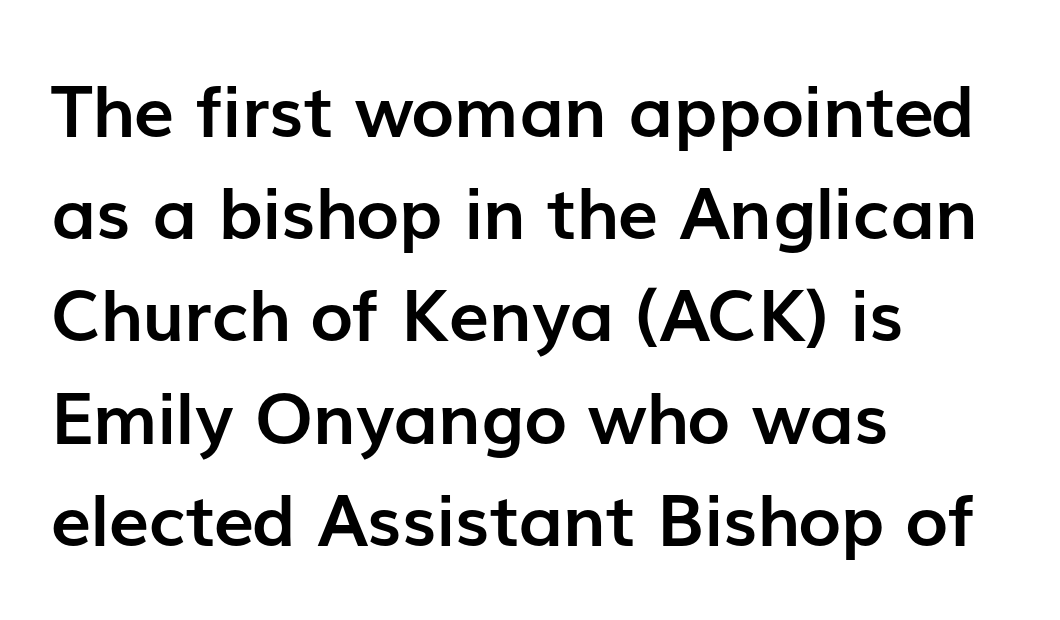
Line starts are locked; line ends wander. The font is running at its bold setting. The block of text has a typical density, with ordinary space between rows. Italic: no, the glyphs are upright roman. Check the space under the baseline: it is left empty.
